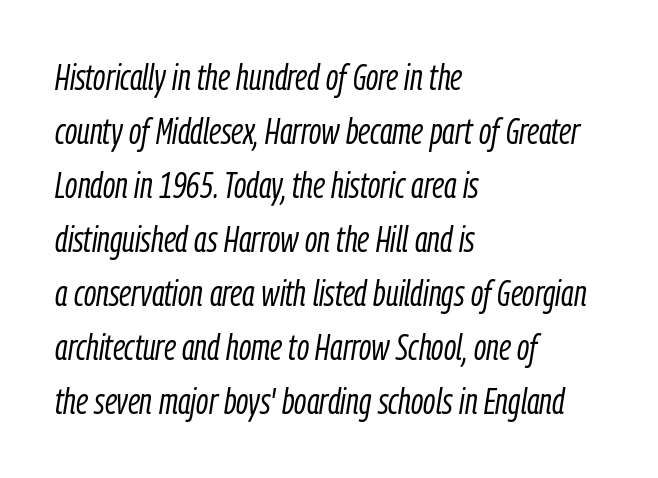
The image shows 36 px light, condensed type, italic (leaning right); set left-aligned, normal line spacing (1.5x), normal letter spacing, not underlined; low stroke contrast and a medium x-height.
